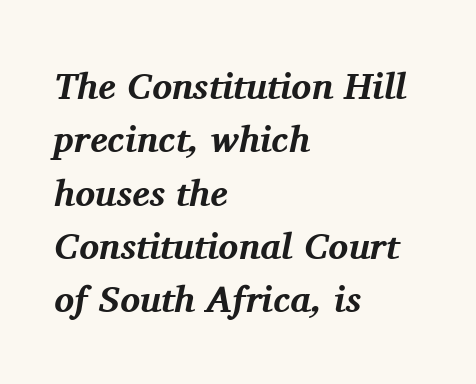
{"serif": "yes", "italic": "yes", "lean": "right", "slant_degrees": 11, "bold": "yes", "weight": "bold", "width": "normal", "stroke_contrast": "medium", "x_height": "medium", "monospaced": "no", "underline": "no", "align": "left", "line_spacing": "normal", "line_spacing_ratio": 1.44, "letter_spacing": "normal", "letter_spacing_em": 0.0, "glyph_px": 37}
